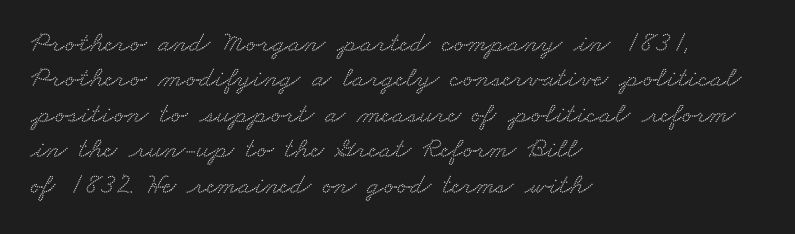
{"width": "wide", "stroke_contrast": "low", "x_height": "small", "monospaced": "no", "underline": "no", "align": "left", "line_spacing_ratio": 1.22, "letter_spacing": "normal", "letter_spacing_em": 0.0, "glyph_px": 29}
